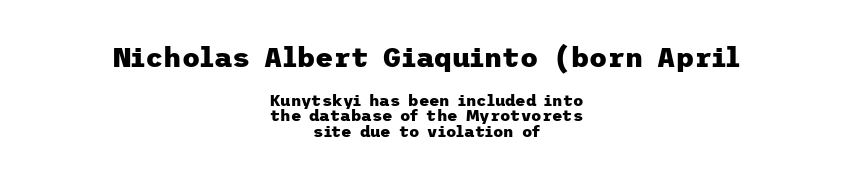
The vertical gap from one line to the next is small. Glance below the letters and you will spot only blank space. The emphasis by scale lands on block number one, above. One-word summary of the alignment: center. Typographically, this falls in the sans-serif category. Summary of weight: heavy, a full bold.
